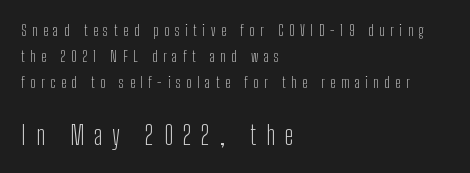
The gap between lines stays unmarked. Scale increases going downward across the two blocks. The specimen reads as upright at a glance. All the whitespace from short lines collects on the right. The tracking jumps out immediately: characters are airy and widely separated.
